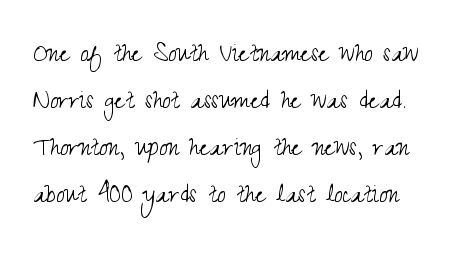
{"serif": "no", "italic": "no", "bold": "no", "weight": "light", "width": "condensed", "stroke_contrast": "medium", "x_height": "small", "monospaced": "no", "underline": "no", "line_spacing": "normal", "line_spacing_ratio": 1.57, "letter_spacing": "normal", "letter_spacing_em": 0.0, "glyph_px": 30}
